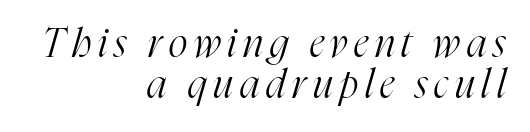
The image shows 40 px light, condensed serif type, italic (leaning right); set right-aligned, tight line spacing (1.03x), not underlined; high stroke contrast and a medium x-height.
